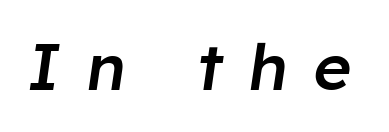
Just letters on the line, the space beneath them empty. Caption: expanded tracking, letters set apart. When letters slant like this, we call the style italic. Each letter keeps its own natural width here, so spacing adapts to shape. The typesetting leans somewhat heavy: a semibold.
